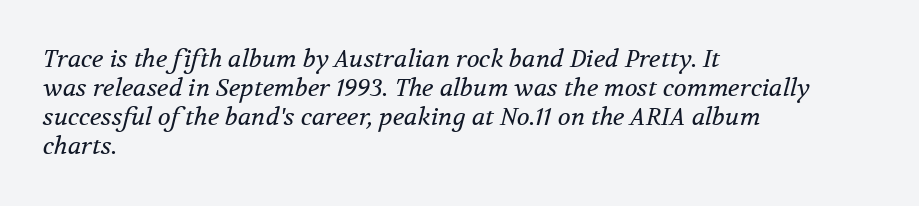
Q: Is the text bold? A: No.
Q: Is the text italic (slanted)? A: Yes, it leans right by about 12 degrees.
Q: Is the text underlined? A: No.
Q: How is the paragraph aligned? A: Left-aligned.
Q: Is the spacing between letters normal or unusually wide? A: Normal.
